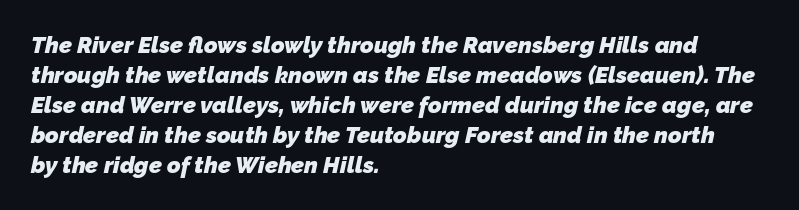
The string is rendered with underlining switched off. The vertical gap from one line to the next is medium. Where is the straight margin? On the left. Short note: letters normally spaced. These lines carry a lot of weight — the face is fully bold.
